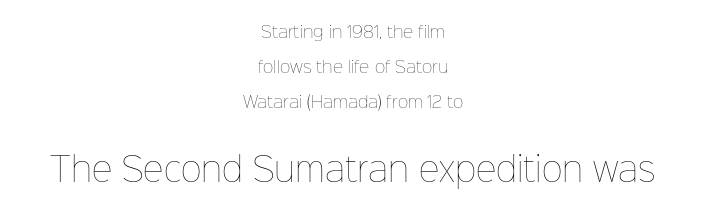
{"italic": "no", "bold": "no", "weight": "thin", "width": "normal", "stroke_contrast": "low", "x_height": "medium", "monospaced": "no", "underline": "no", "align": "center", "line_spacing": "loose", "line_spacing_ratio": 2.19, "letter_spacing": "normal", "letter_spacing_em": 0.0, "larger_block": "second", "size_ratio": 2.0, "glyph_px": 32}
